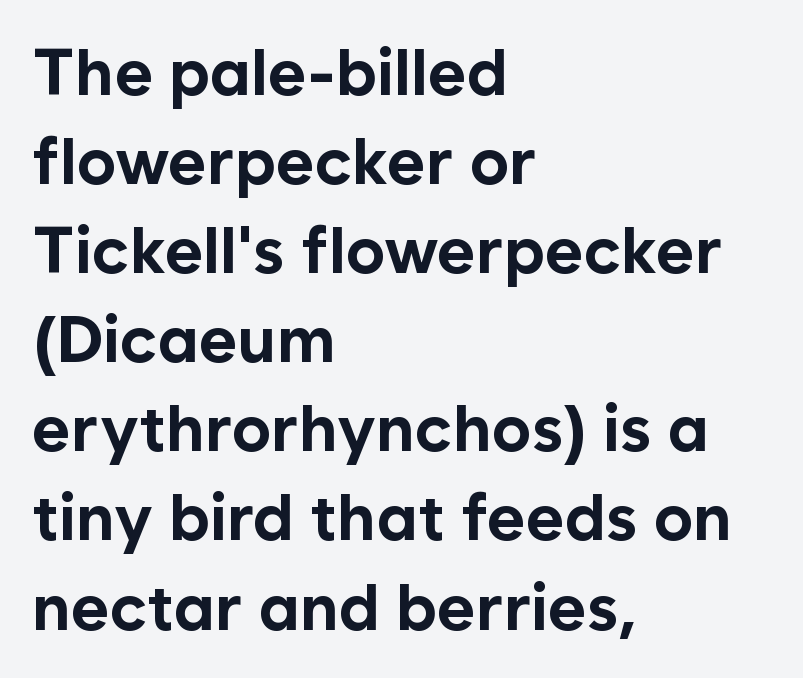
Q: Is the text bold? A: Yes.
Q: Is the text italic (slanted)? A: No, it is upright.
Q: Is the typeface a serif or a sans-serif typeface? A: Sans-serif.
Q: Is the text underlined? A: No.
Q: How is the paragraph aligned? A: Left-aligned.
Q: Is the spacing between letters normal or unusually wide? A: Normal.
Q: Is the spacing between lines tight, normal or loose? A: Normal.
Q: Width (condensed, normal, or wide)? A: Normal.
Q: Stroke contrast? A: Low.
Q: x-height? A: Medium.
Q: Monospaced? A: No.
